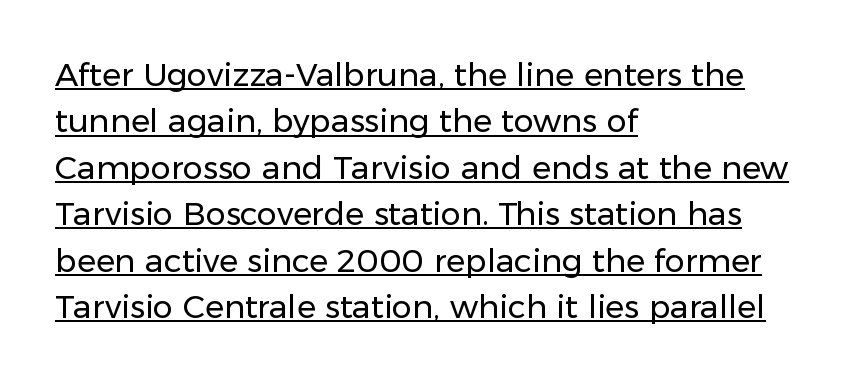
Q: Is the text bold? A: No.
Q: Is the text italic (slanted)? A: No, it is upright.
Q: Is the typeface a serif or a sans-serif typeface? A: Sans-serif.
Q: Is the text underlined? A: Yes.
Q: How is the paragraph aligned? A: Left-aligned.
Q: Is the spacing between letters normal or unusually wide? A: Normal.
Q: Is the spacing between lines tight, normal or loose? A: Normal.
Q: Width (condensed, normal, or wide)? A: Normal.
Q: Stroke contrast? A: Low.
Q: x-height? A: Medium.
Q: Monospaced? A: No.
